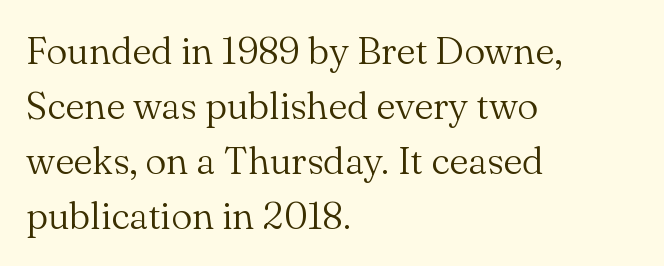
{"serif": "yes", "italic": "no", "bold": "no", "weight": "light", "width": "normal", "stroke_contrast": "medium", "x_height": "small", "monospaced": "no", "underline": "no", "align": "left", "line_spacing": "normal", "line_spacing_ratio": 1.45, "letter_spacing": "normal", "letter_spacing_em": 0.0, "glyph_px": 38}
